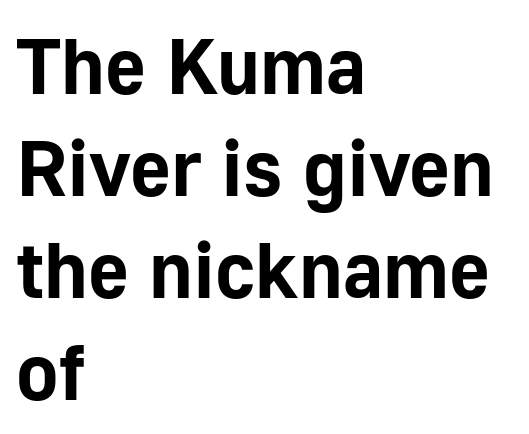
Q: Is the text bold? A: Yes.
Q: Is the text italic (slanted)? A: No, it is upright.
Q: Is the typeface a serif or a sans-serif typeface? A: Sans-serif.
Q: Is the text underlined? A: No.
Q: How is the paragraph aligned? A: Left-aligned.
Q: Is the spacing between letters normal or unusually wide? A: Normal.
Q: Is the spacing between lines tight, normal or loose? A: Normal.
Q: Width (condensed, normal, or wide)? A: Normal.
Q: Stroke contrast? A: Low.
Q: x-height? A: Medium.
Q: Monospaced? A: No.
